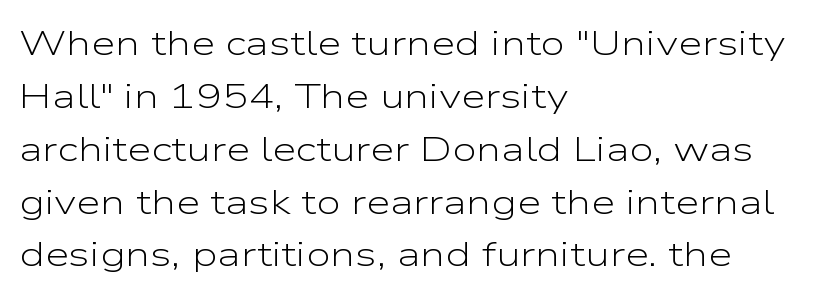
{"serif": "no", "italic": "no", "bold": "no", "weight": "light", "width": "wide", "stroke_contrast": "low", "x_height": "medium", "monospaced": "no", "underline": "no", "align": "left", "line_spacing": "normal", "line_spacing_ratio": 1.51, "letter_spacing": "normal", "letter_spacing_em": 0.0, "glyph_px": 35}
